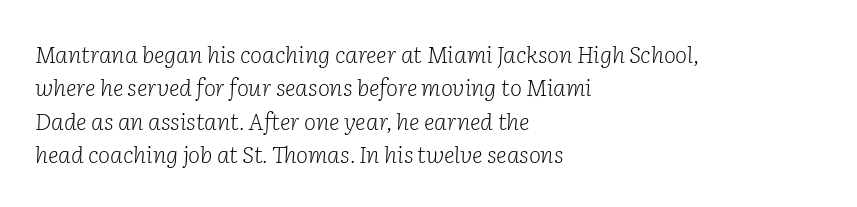
Characters follow at the spacing the type designer built in. The letters look calm and open, with moderate or lighter stems. Type without underlining. Does the lettering tilt? It does — this is italic. The vertical gap from one line to the next is medium.
